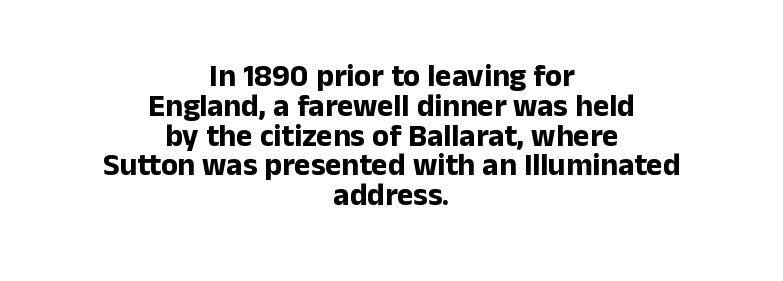
{"serif": "no", "italic": "no", "bold": "yes", "weight": "bold", "width": "normal", "stroke_contrast": "low", "x_height": "medium", "monospaced": "no", "underline": "no", "align": "center", "line_spacing": "tight", "line_spacing_ratio": 0.96, "letter_spacing": "normal", "letter_spacing_em": 0.0, "glyph_px": 31}
